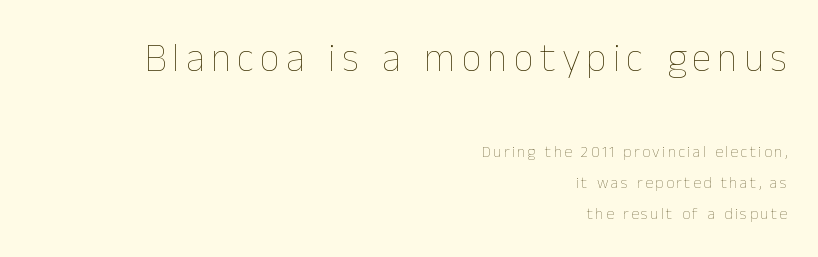
{"italic": "no", "bold": "no", "weight": "thin", "width": "normal", "stroke_contrast": "low", "x_height": "medium", "monospaced": "no", "underline": "no", "align": "right", "line_spacing": "loose", "line_spacing_ratio": 1.94, "larger_block": "first", "size_ratio": 2.5, "glyph_px": 40}
